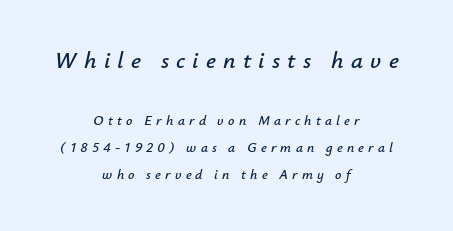
The image shows 24 px text type, italic (leaning right); set centered, loose line spacing (1.94x), unusually wide letter spacing (+0.3 em), not underlined; the first (top) block is 1.71x larger.
